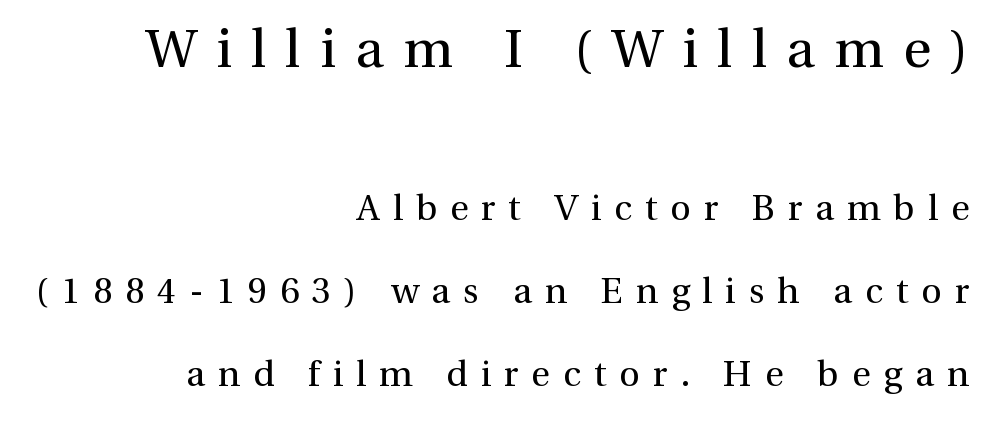
Q: Is the text bold? A: No.
Q: Is the text italic (slanted)? A: No, it is upright.
Q: Is the typeface a serif or a sans-serif typeface? A: Serif.
Q: Is the text underlined? A: No.
Q: How is the paragraph aligned? A: Right-aligned.
Q: Is the spacing between letters normal or unusually wide? A: Unusually wide.
Q: Is the spacing between lines tight, normal or loose? A: Loose.
Q: Which block of text is set in a larger size, the first (top) or the second (bottom)? A: The first (top) one.
Q: Width (condensed, normal, or wide)? A: Normal.
Q: Stroke contrast? A: Medium.
Q: x-height? A: Medium.
Q: Monospaced? A: No.
